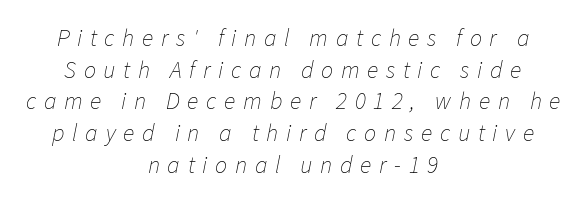
Is there much room between lines? A standard amount, neither cramped nor airy. A clean baseline with only descenders dipping below it. Each line is balanced around a shared central axis. The strokes carry an ordinary text weight at most. Designer's note — italics engaged.
